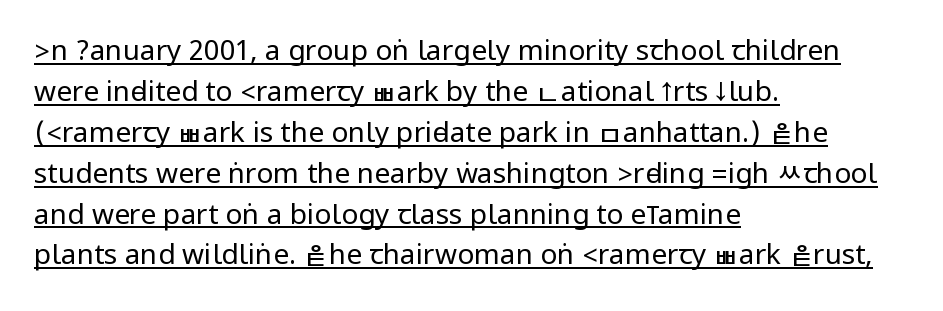
Q: Is the text bold? A: No.
Q: Is the text italic (slanted)? A: No, it is upright.
Q: Is the typeface a serif or a sans-serif typeface? A: Sans-serif.
Q: Is the text underlined? A: Yes.
Q: How is the paragraph aligned? A: Left-aligned.
Q: Is the spacing between letters normal or unusually wide? A: Normal.
Q: Is the spacing between lines tight, normal or loose? A: Normal.
Q: Width (condensed, normal, or wide)? A: Condensed.
Q: Stroke contrast? A: Low.
